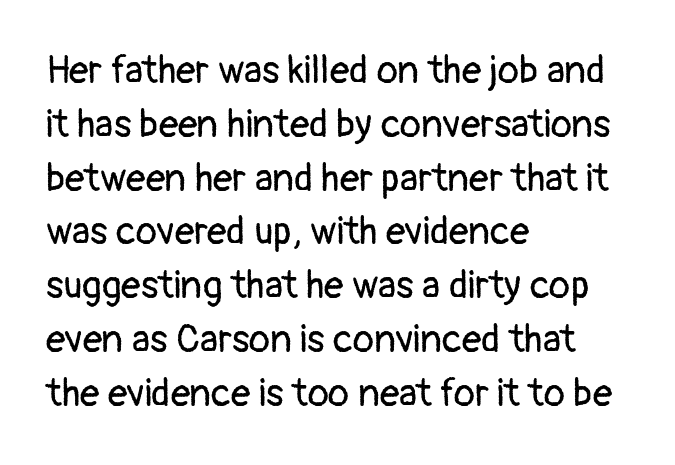
Q: Is the text bold? A: No.
Q: Is the text italic (slanted)? A: No, it is upright.
Q: Is the typeface a serif or a sans-serif typeface? A: Sans-serif.
Q: Is the text underlined? A: No.
Q: How is the paragraph aligned? A: Left-aligned.
Q: Is the spacing between letters normal or unusually wide? A: Normal.
Q: Is the spacing between lines tight, normal or loose? A: Normal.
Q: Width (condensed, normal, or wide)? A: Normal.
Q: Stroke contrast? A: Low.
Q: x-height? A: Medium.
Q: Monospaced? A: No.
